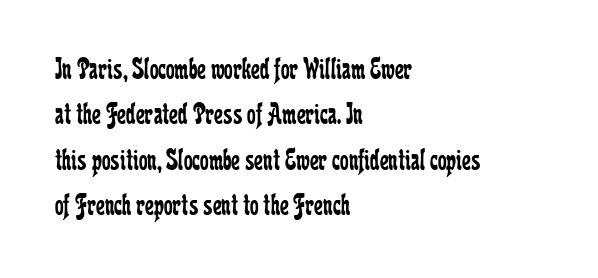
Plain, unruled lines of type. Look at the tracking — it's just the regular setting, nothing added. The setting favours the left margin, as ordinary paragraphs usually do. The rendering uses natural spacing where letterforms have individual widths. The leading is moderate, giving the passage an even texture.
